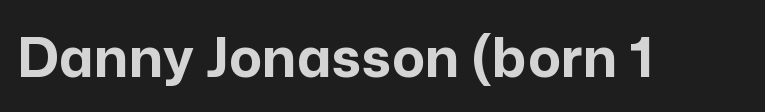
Unlike italic type, these characters show no tilt at all. Nothing unusual about the tracking: characters are spaced as the font intends. The type family on display is of the sans-serif kind. Looks like regular typesetting: each glyph gets only the width it needs.
